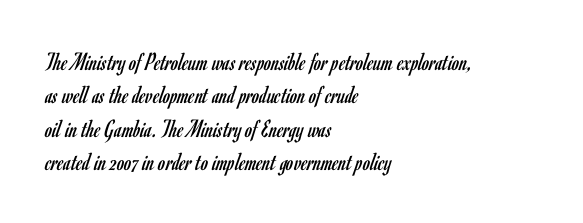
Compared with typical paragraphs, the rows here are spaced about the same. Short and long lines alike share a common starting point at left. Is the stroke heavy? The answer is a plain regular-or-lighter. In terms of letterspacing, this is plain default setting. Just letters on the line, the space beneath them empty.
